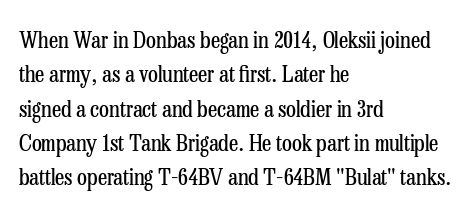
Q: Is the text bold? A: No.
Q: Is the text italic (slanted)? A: No, it is upright.
Q: Is the text underlined? A: No.
Q: How is the paragraph aligned? A: Left-aligned.
Q: Is the spacing between letters normal or unusually wide? A: Normal.
Q: Is the spacing between lines tight, normal or loose? A: Normal.
